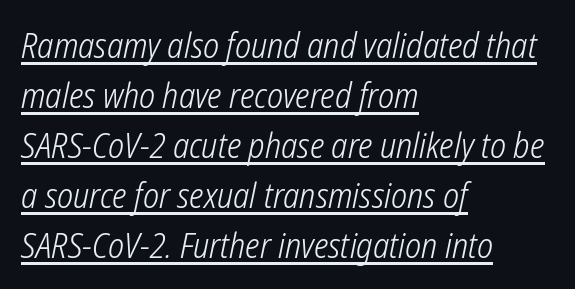
The image shows 34 px light, condensed sans-serif type; set left-aligned, normal line spacing (1.47x), normal letter spacing, underlined; low stroke contrast and a medium x-height.
